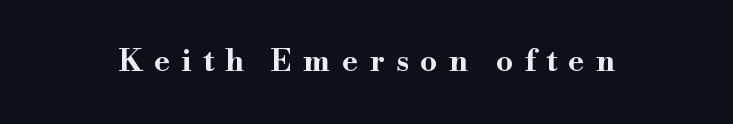
{"serif": "yes", "italic": "no", "bold": "yes", "weight": "bold", "width": "wide", "stroke_contrast": "high", "x_height": "small", "monospaced": "no", "underline": "no", "letter_spacing": "wide", "letter_spacing_em": 0.38, "glyph_px": 30}
